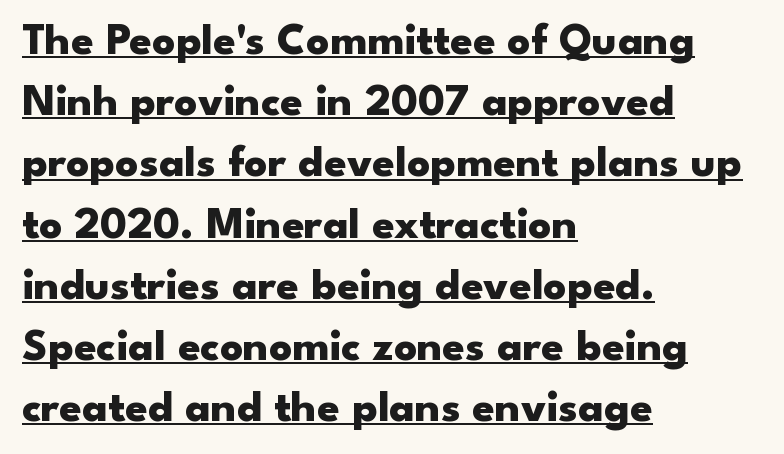
{"serif": "no", "italic": "no", "bold": "yes", "weight": "heavy", "width": "wide", "stroke_contrast": "low", "x_height": "small", "monospaced": "no", "underline": "yes", "align": "left", "line_spacing": "normal", "line_spacing_ratio": 1.36, "letter_spacing": "normal", "letter_spacing_em": 0.0, "glyph_px": 45}
